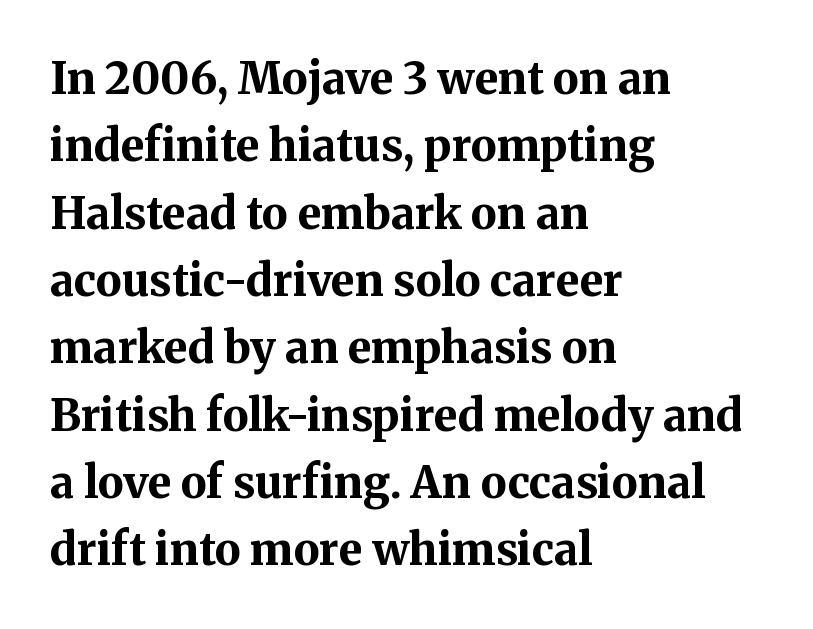
The image shows 44 px bold serif type, upright; set left-aligned, normal line spacing (1.53x), normal letter spacing, not underlined; medium stroke contrast and a medium x-height.
